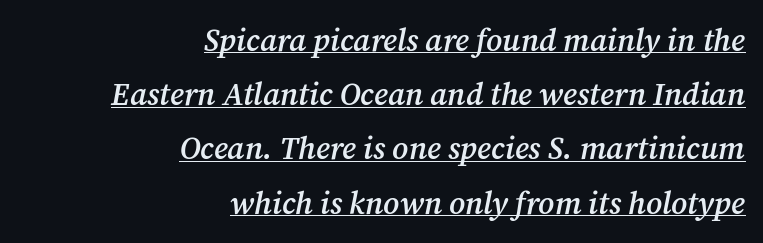
The image shows 31 px semibold serif type, italic (leaning right); set right-aligned, line spacing 1.75x, normal letter spacing, underlined; medium stroke contrast and a medium x-height.
